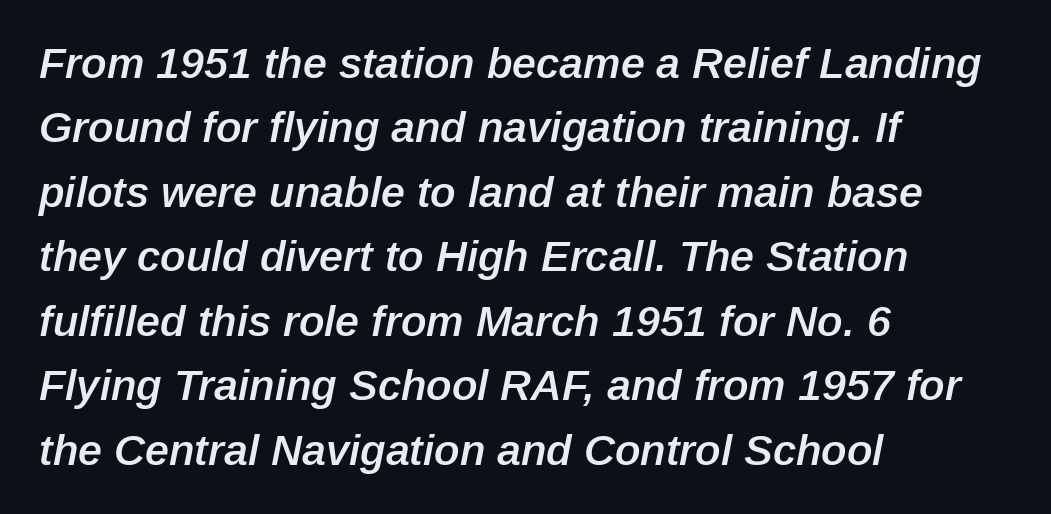
The foot of each line stays bare and open. Looking at the ascenders, they clearly lean. Caption: multi-line text, flush left, ragged right. The typesetting leans somewhat heavy: a semibold. Honestly, the row spacing looks completely unremarkable.
